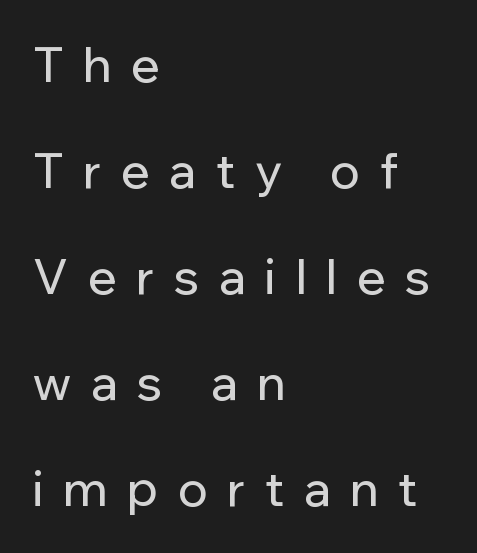
Letters rest on an invisible, unmarked baseline. These lines have a slow, spaced-out rhythm from letter to letter. Italic: no, the glyphs are upright roman. Vertical spacing — loose. Note: no serifs on the glyphs.
